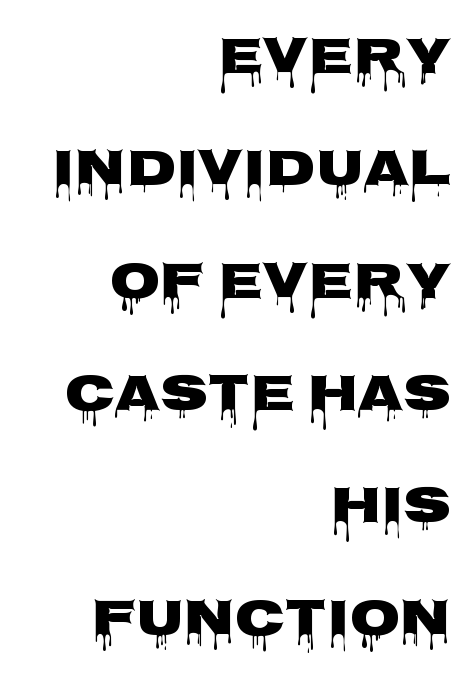
Line endings align vertically; line beginnings do not. The horizontal fit of the characters is conventional and even. Look at the bottom of the vertical strokes: they stop flat, with no serifs. You can tell it's not italic because the verticals are truly vertical.
